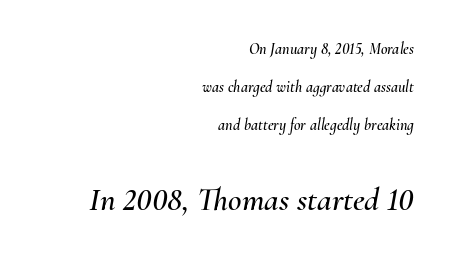
{"italic": "yes", "lean": "right", "slant_degrees": 10, "width": "normal", "stroke_contrast": "medium", "x_height": "small", "monospaced": "no", "underline": "no", "align": "right", "line_spacing": "loose", "line_spacing_ratio": 2.37, "letter_spacing": "normal", "letter_spacing_em": 0.0, "larger_block": "second", "size_ratio": 2.06, "glyph_px": 33}
